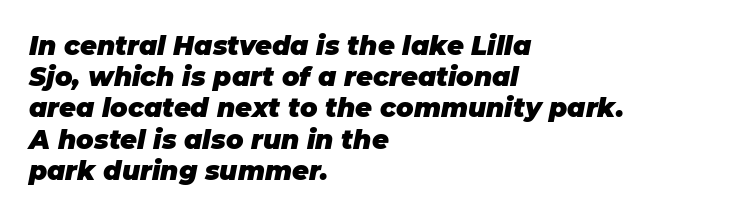
The image shows 26 px bold type, italic (leaning right); set left-aligned, line spacing 1.2x, normal letter spacing, not underlined.
